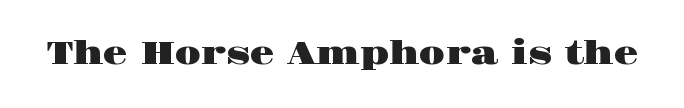
The image shows 32 px wide serif type, upright; set normal letter spacing, not underlined; high stroke contrast and a large x-height.
